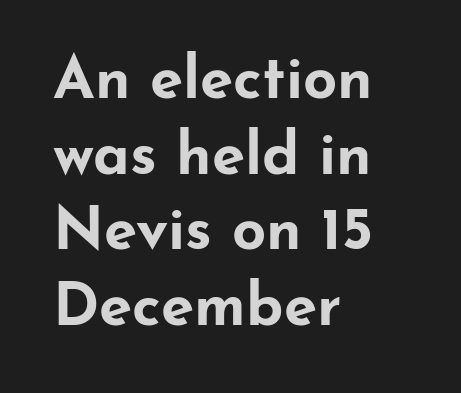
This rendering leaves character spacing at its baseline value. Spacing verdict: proportional, widths tailored to each character. Do the letters lean? They stand straight. The strip under each line holds only bare page.
